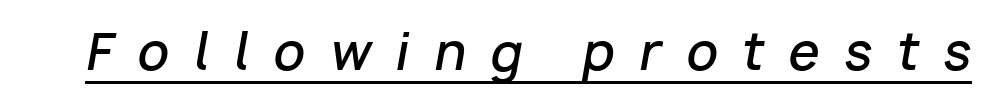
{"italic": "yes", "lean": "right", "slant_degrees": 10, "bold": "semi", "weight": "semibold", "width": "normal", "stroke_contrast": "low", "x_height": "medium", "monospaced": "no", "underline": "yes", "letter_spacing": "wide", "letter_spacing_em": 0.49, "glyph_px": 50}
